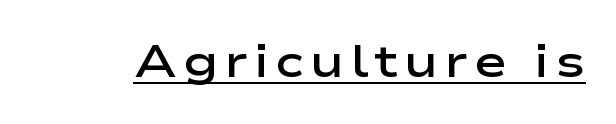
{"serif": "no", "italic": "no", "bold": "semi", "weight": "semibold", "width": "wide", "stroke_contrast": "low", "x_height": "medium", "monospaced": "no", "underline": "yes", "glyph_px": 45}
